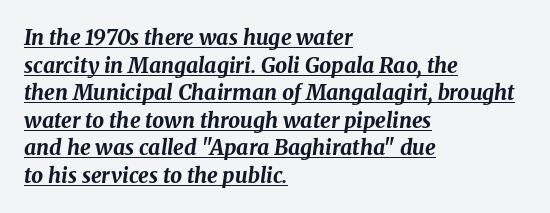
The image shows 21 px bold type, italic (leaning right); set left-aligned, normal line spacing (1.31x), normal letter spacing, underlined.
